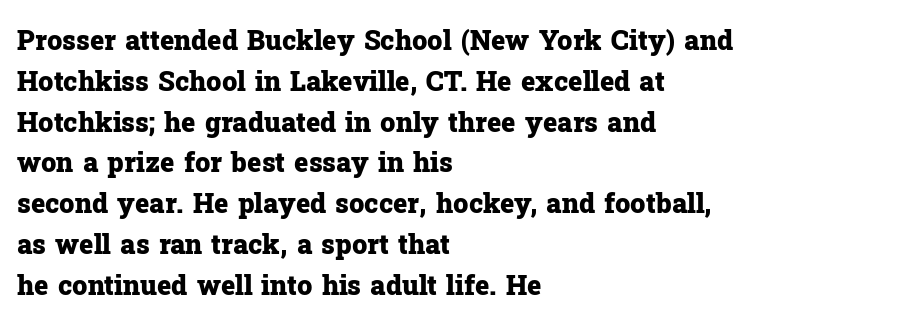
{"italic": "no", "bold": "yes", "underline": "no", "align": "left", "line_spacing": "normal", "line_spacing_ratio": 1.51, "letter_spacing": "normal", "letter_spacing_em": 0.0, "glyph_px": 27}
